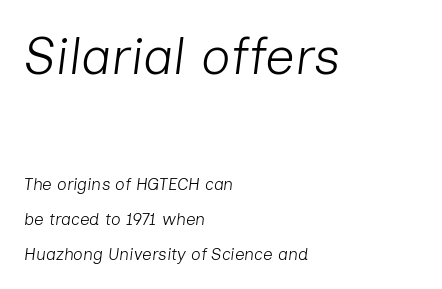
No heavy texture on the line: the type isn't bold. Any mark beneath the type? The region is blank. If you squint, the top block still reads clearly — it's the larger of the two. Teacher's note: observe the even left margin — that is flush-left alignment.
